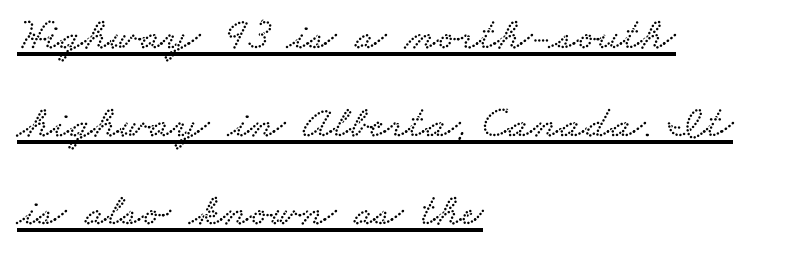
Is this a fixed-width face? No — the glyphs have proportional, varying widths. These characters rest on top of a visible drawn line. Nobody touched the tracking dial on this one. Whoever set this chose breathing room over compactness in the vertical rhythm.
